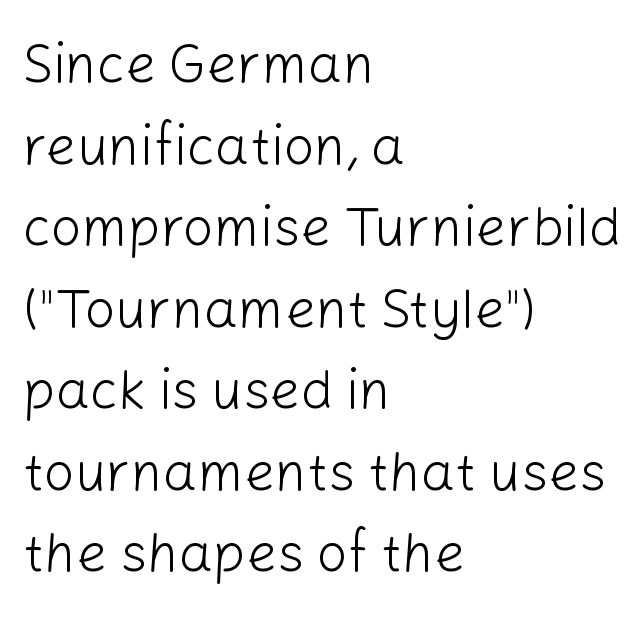
{"serif": "no", "italic": "no", "bold": "no", "weight": "light", "width": "normal", "stroke_contrast": "low", "x_height": "medium", "monospaced": "no", "underline": "no", "align": "left", "line_spacing": "normal", "line_spacing_ratio": 1.51, "letter_spacing": "normal", "letter_spacing_em": 0.0, "glyph_px": 54}
